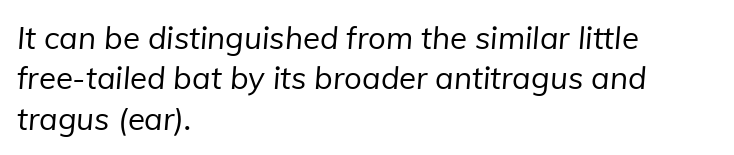
Stem width sits at or under what a default text font uses. Whoever set this chose a conventional vertical rhythm. The lines in this sample share a left origin and differ only in where they stop. The baseline area is clear.
